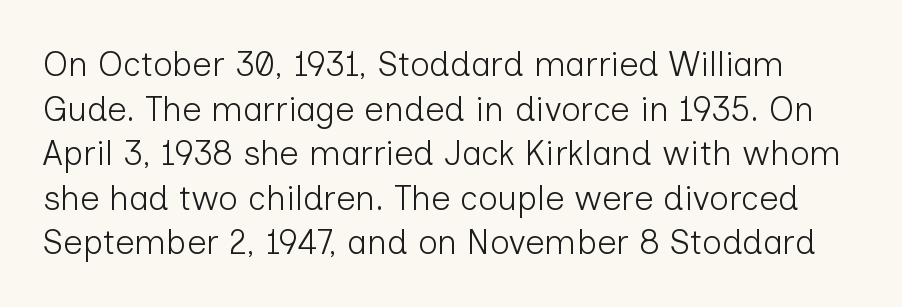
{"serif": "no", "italic": "no", "bold": "no", "weight": "light", "width": "normal", "stroke_contrast": "low", "x_height": "medium", "monospaced": "no", "underline": "no", "line_spacing": "normal", "line_spacing_ratio": 1.31, "letter_spacing": "normal", "letter_spacing_em": 0.0, "glyph_px": 34}
